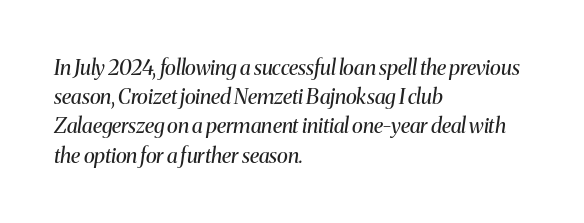
Unmarked baselines from the first word to the last. Vertical stems look standard width or narrower in stroke. Horizontally, the lines are justified to the leading edge only. Tracking here is standard; glyphs follow each other at the usual distance. Compared with ordinary roman type, these characters are visibly tilted.
